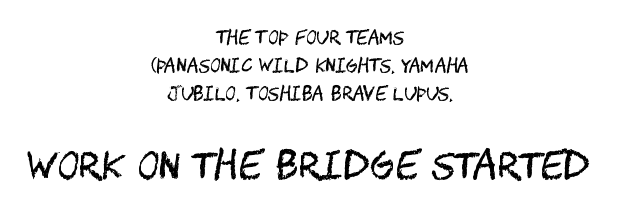
Designer's note — italics off, roman on. The font family rendered here belongs to the sans-serif group. Check under the words: just untouched page. Baseline-to-baseline distance is the conventional proportion of letter height. Tracking value appears to be zero — textbook default spacing. These lines stack symmetrically, like a column narrowing and widening about its center.
